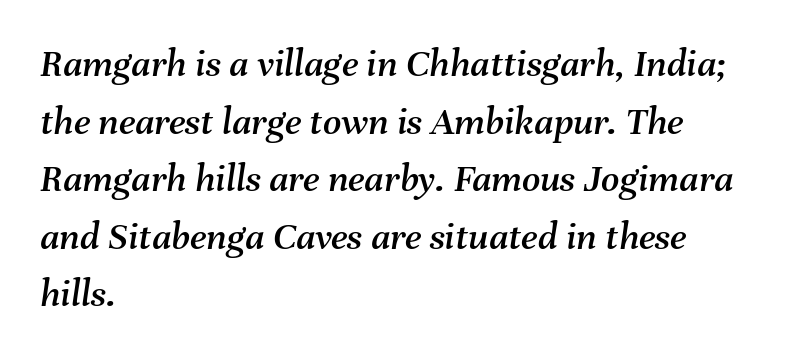
Q: Is the text italic (slanted)? A: Yes, it leans right by about 8 degrees.
Q: Is the text underlined? A: No.
Q: How is the paragraph aligned? A: Left-aligned.
Q: Is the spacing between letters normal or unusually wide? A: Normal.
Q: Is the spacing between lines tight, normal or loose? A: Normal.
Q: Width (condensed, normal, or wide)? A: Normal.
Q: Stroke contrast? A: Medium.
Q: x-height? A: Medium.
Q: Monospaced? A: No.
